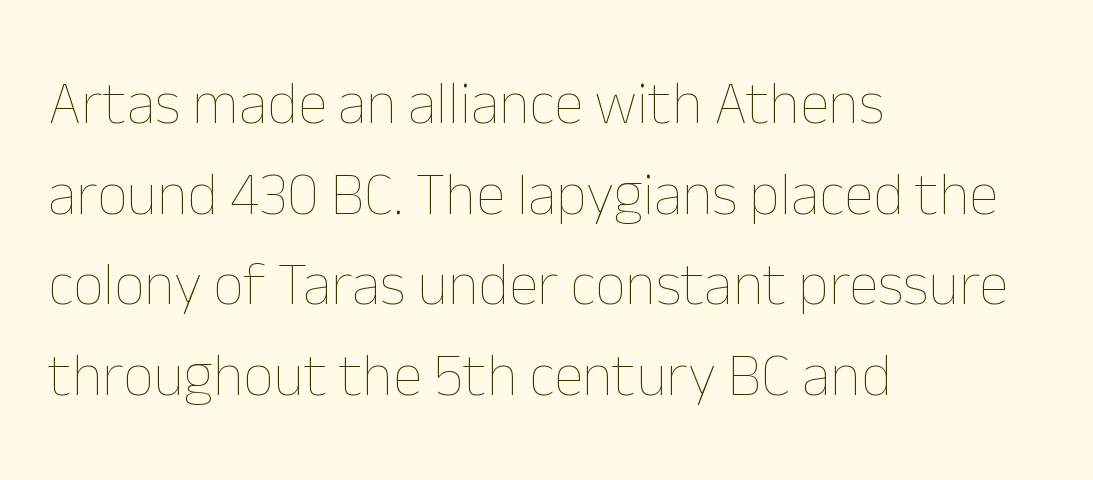
{"italic": "no", "bold": "no", "weight": "thin", "width": "normal", "stroke_contrast": "low", "x_height": "medium", "monospaced": "no", "underline": "no", "align": "left", "line_spacing": "normal", "line_spacing_ratio": 1.51, "letter_spacing": "normal", "letter_spacing_em": 0.0, "glyph_px": 60}
